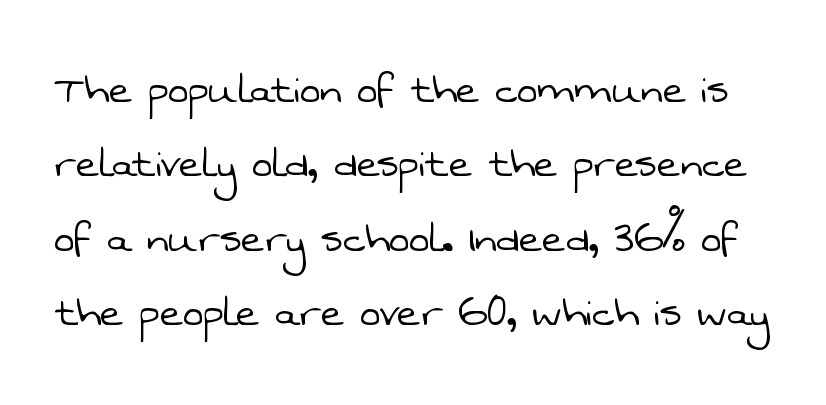
The image shows 49 px light sans-serif type; set normal line spacing (1.52x), normal letter spacing, not underlined; low stroke contrast and a medium x-height.
